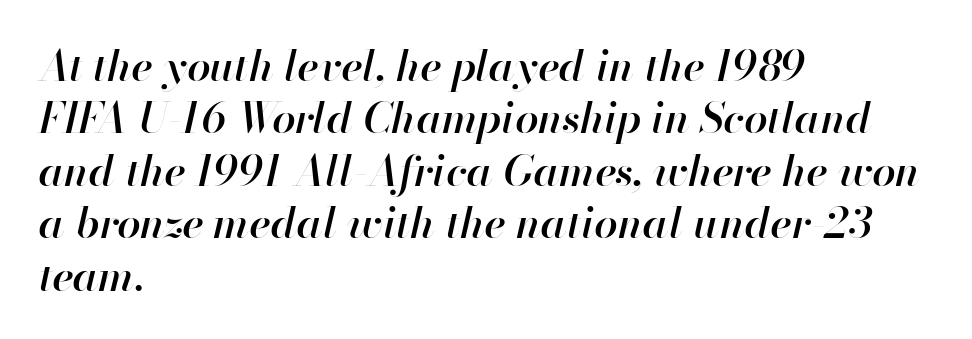
{"italic": "yes", "lean": "right", "slant_degrees": 13, "bold": "semi", "weight": "semibold", "width": "normal", "stroke_contrast": "high", "x_height": "small", "monospaced": "no", "underline": "no", "align": "left", "line_spacing": "normal", "line_spacing_ratio": 1.25, "letter_spacing": "normal", "letter_spacing_em": 0.0, "glyph_px": 42}
